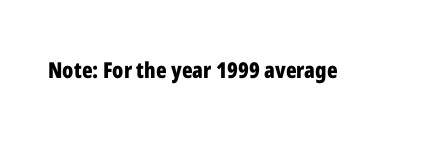
Q: Is the text bold? A: Yes.
Q: Is the text italic (slanted)? A: No, it is upright.
Q: Is the text underlined? A: No.
Q: Is the spacing between letters normal or unusually wide? A: Normal.
